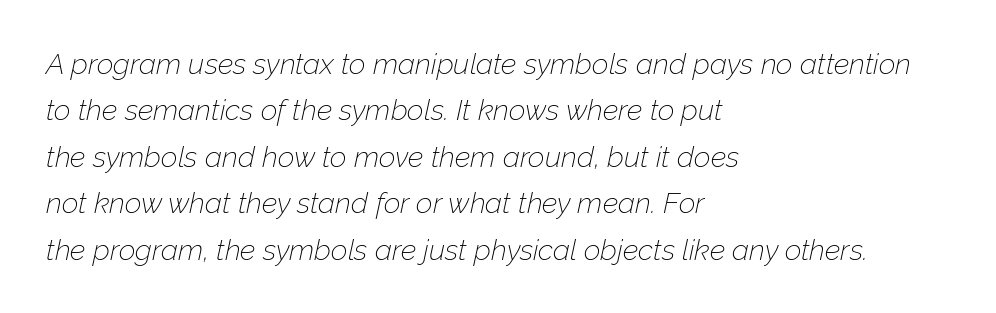
The image shows 29 px thin type, italic (leaning right); set left-aligned, normal line spacing (1.6x), normal letter spacing, not underlined; low stroke contrast and a medium x-height.
